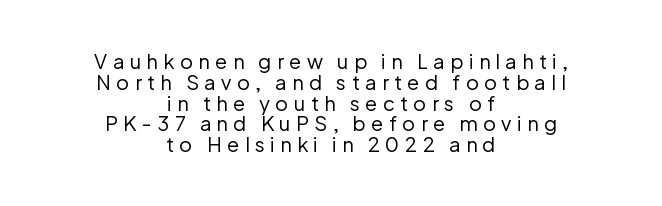
Honestly, the letter spacing is so wide it's the main thing you notice. Weight: regular or lighter. Lines of text with bare space underneath. Posture: vertical. Each line is balanced around a shared central axis. Successive baselines arrive quickly, one right under another.
